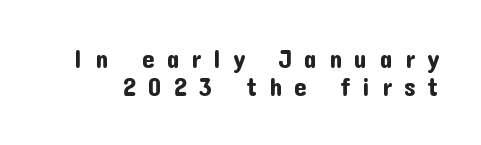
{"italic": "no", "underline": "no", "line_spacing": "tight", "line_spacing_ratio": 1.13, "letter_spacing": "wide", "letter_spacing_em": 0.48, "glyph_px": 25}
